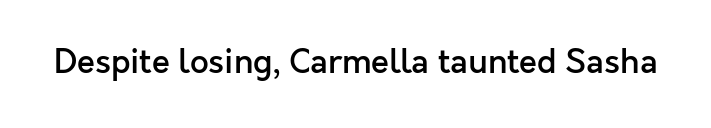
Tracking value appears to be zero — textbook default spacing. Think of a printed novel: that variable character pitch is what you see here. Posture: vertical. Nope, no serifs anywhere on these letters. The letters are semibold — heavier than regular but short of a full bold.
